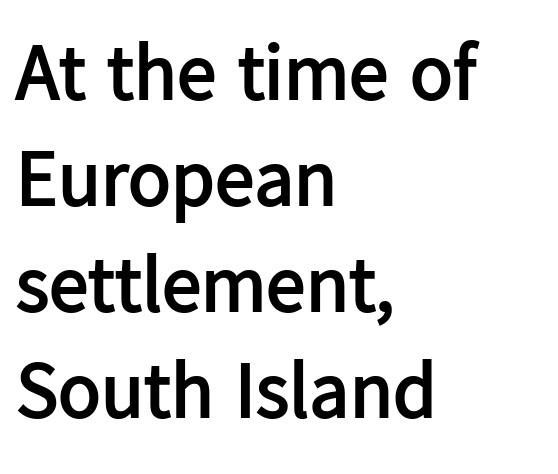
The image shows 79 px semibold sans-serif type, upright; set left-aligned, normal line spacing (1.34x), normal letter spacing, not underlined; low stroke contrast and a medium x-height.
